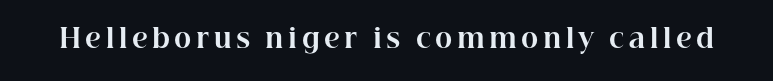
The image shows 26 px bold type, upright; set not underlined.
